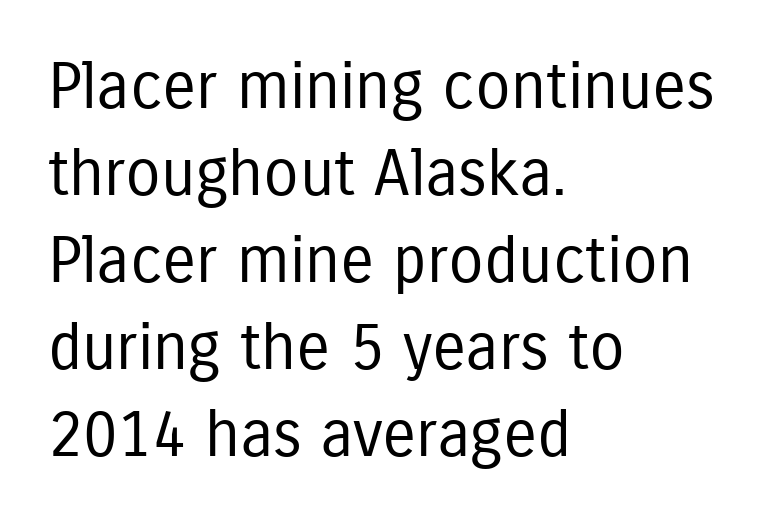
{"serif": "no", "italic": "no", "bold": "no", "weight": "regular", "width": "condensed", "stroke_contrast": "low", "x_height": "medium", "monospaced": "no", "underline": "no", "align": "left", "line_spacing": "normal", "line_spacing_ratio": 1.36, "letter_spacing": "normal", "letter_spacing_em": 0.0, "glyph_px": 64}
